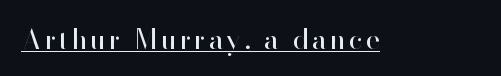
Q: Is the text bold? A: No.
Q: Is the text italic (slanted)? A: No, it is upright.
Q: Is the typeface a serif or a sans-serif typeface? A: Sans-serif.
Q: Is the text underlined? A: Yes.
Q: Width (condensed, normal, or wide)? A: Normal.
Q: Stroke contrast? A: High.
Q: x-height? A: Small.
Q: Monospaced? A: No.
